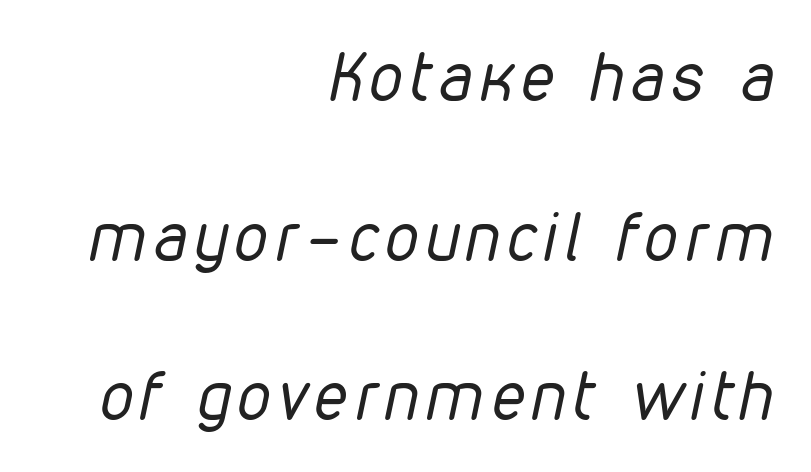
Is there much room between lines? Yes — plenty of vertical air separates them. The font sits on the lighter half of the weight spectrum, regular included. Style check: oblique. In CSS terms this would be text-align: right. Rule under the text: the space is simply empty. The letters advance in unequal steps, a hallmark of proportional type.
